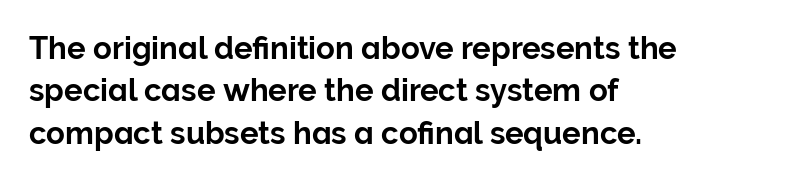
The compositor pushed each line to the left boundary. The axis of the letterforms is exactly vertical. Leading matches the norm, producing a regular column. The passage shown is typed in a proportional face where columns would drift.
